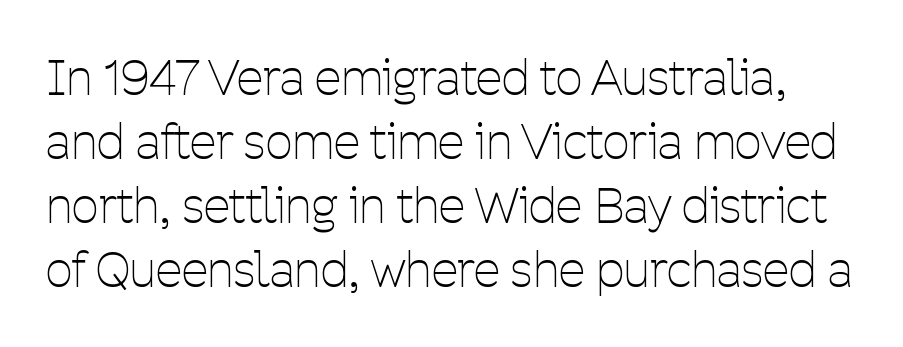
The image shows 48 px thin, condensed sans-serif type, upright; set normal line spacing (1.33x), normal letter spacing, not underlined; low stroke contrast and a medium x-height.
